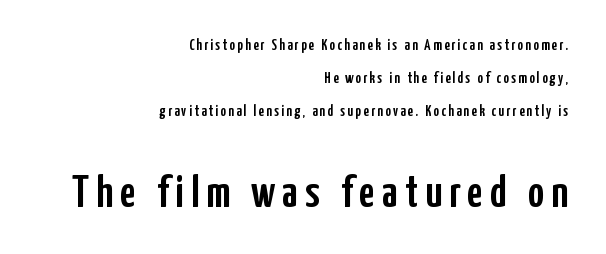
{"serif": "no", "italic": "no", "width": "condensed", "stroke_contrast": "low", "x_height": "medium", "monospaced": "no", "underline": "no", "align": "right", "line_spacing": "loose", "line_spacing_ratio": 2.2, "larger_block": "second", "size_ratio": 3.0, "glyph_px": 45}
